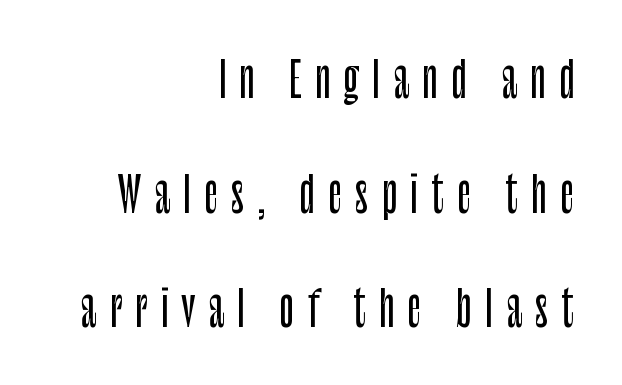
The axis of the letterforms is exactly vertical. The passage shown is not underscored anywhere. Layout note: lines flush right. The face used here is proportionally spaced, like ordinary book or web type. Type style note: lacks serifs. These lines stand farther apart than default settings would place them.
